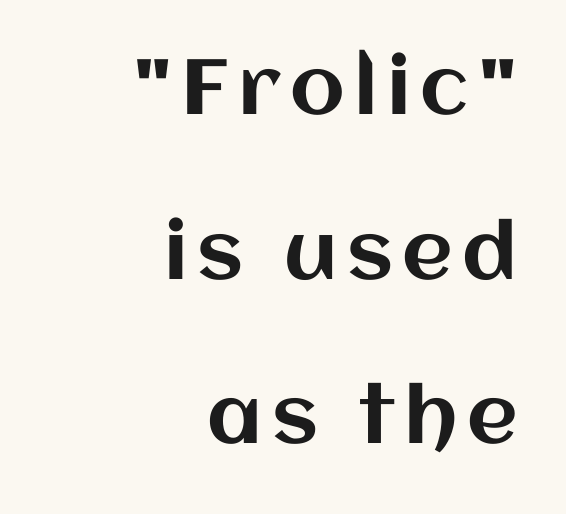
{"italic": "no", "width": "normal", "stroke_contrast": "medium", "x_height": "large", "monospaced": "no", "underline": "no", "align": "right", "line_spacing": "loose", "line_spacing_ratio": 2.11, "glyph_px": 78}
